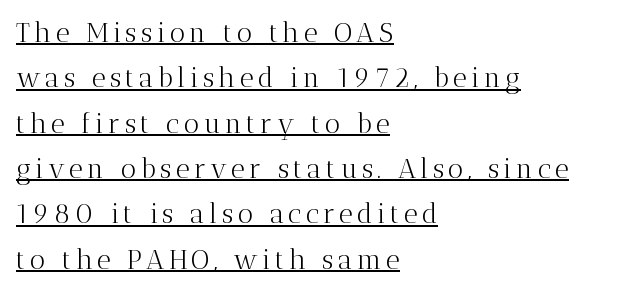
Q: Is the text bold? A: No.
Q: Is the text italic (slanted)? A: No, it is upright.
Q: Is the text underlined? A: Yes.
Q: How is the paragraph aligned? A: Left-aligned.
Q: Is the spacing between lines tight, normal or loose? A: Normal.
